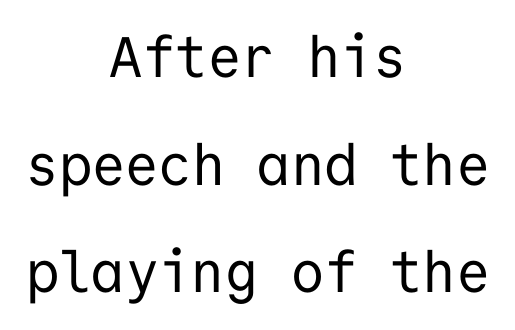
Q: Is the text bold? A: No.
Q: Is the text italic (slanted)? A: No, it is upright.
Q: Is the typeface a serif or a sans-serif typeface? A: Sans-serif.
Q: Is the text underlined? A: No.
Q: How is the paragraph aligned? A: Centered.
Q: Is the spacing between letters normal or unusually wide? A: Normal.
Q: Width (condensed, normal, or wide)? A: Normal.
Q: Stroke contrast? A: Low.
Q: x-height? A: Medium.
Q: Monospaced? A: Yes.
